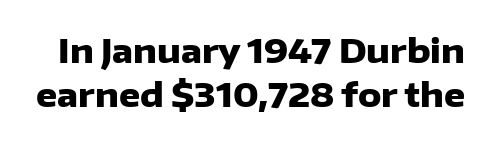
The image shows 33 px heavy sans-serif type, upright; set normal line spacing (1.34x), normal letter spacing, not underlined; low stroke contrast and a medium x-height.
